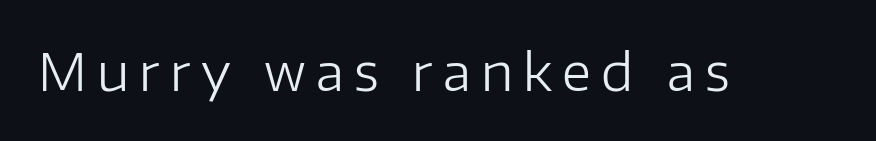
The image shows 51 px regular-weight sans-serif type, upright; set unusually wide letter spacing (+0.2 em), not underlined; low stroke contrast and a medium x-height.
